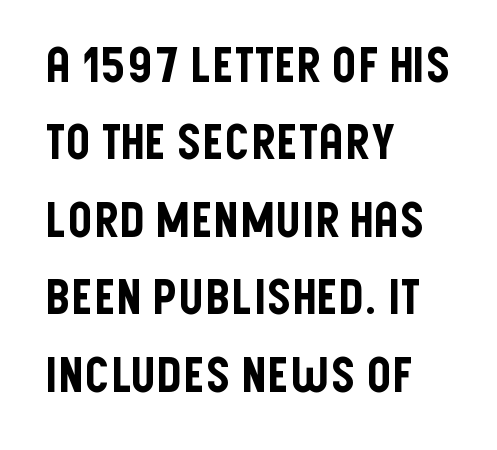
The image shows 49 px condensed sans-serif type, upright; set left-aligned, normal line spacing (1.58x), normal letter spacing, not underlined; low stroke contrast and a large x-height.
